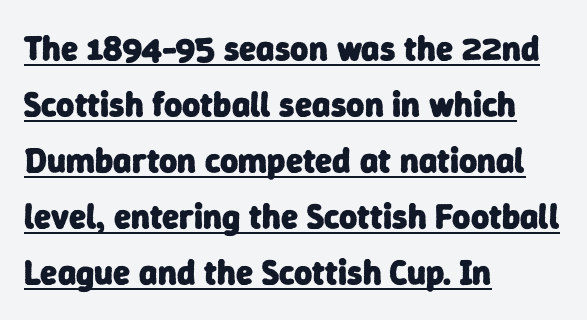
Q: Is the text bold? A: Yes.
Q: Is the typeface a serif or a sans-serif typeface? A: Sans-serif.
Q: Is the text underlined? A: Yes.
Q: How is the paragraph aligned? A: Left-aligned.
Q: Is the spacing between letters normal or unusually wide? A: Normal.
Q: Is the spacing between lines tight, normal or loose? A: Normal.
Q: Width (condensed, normal, or wide)? A: Normal.
Q: Stroke contrast? A: Low.
Q: x-height? A: Medium.
Q: Monospaced? A: No.
